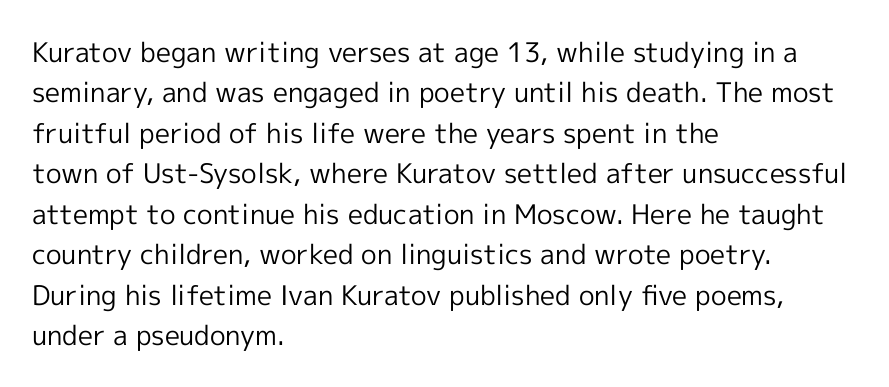
The passage shown stacks its lines at a standard gap. Students, note that the glyphs here touch the page at normal intervals. This reads as an unemphasized weight, regular at the heaviest. Typeset ragged right — the left edge is the straight one. No italicization has been applied; the sample stays upright.
